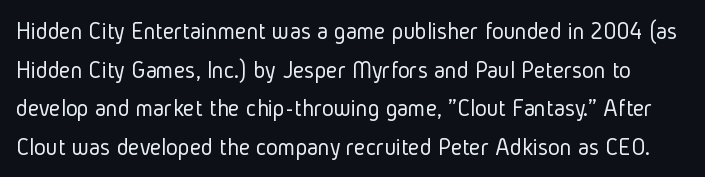
{"italic": "no", "bold": "no", "underline": "no", "line_spacing": "normal", "line_spacing_ratio": 1.55, "letter_spacing": "normal", "letter_spacing_em": 0.0, "glyph_px": 25}
